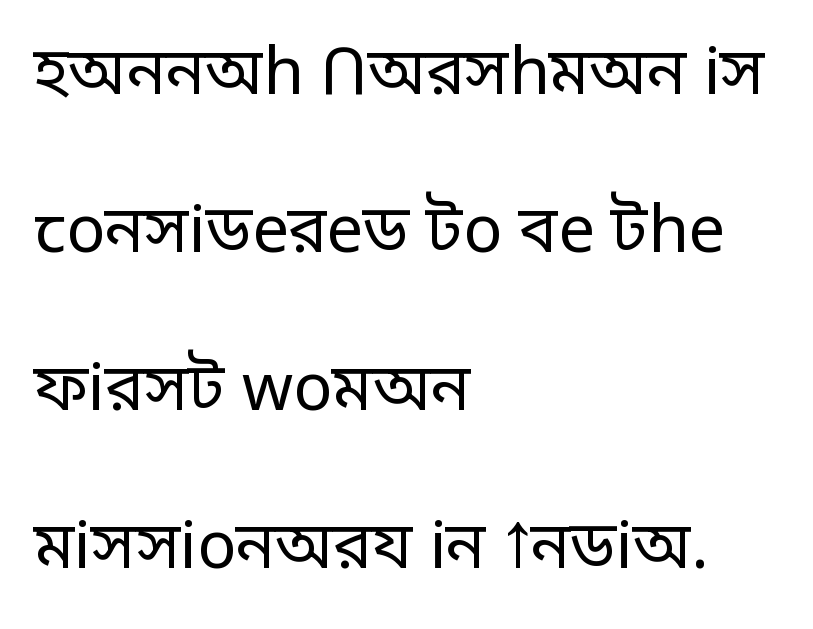
The image shows 65 px regular-weight sans-serif type, upright; set left-aligned, loose line spacing (2.43x), normal letter spacing, not underlined; low stroke contrast and a large x-height.
